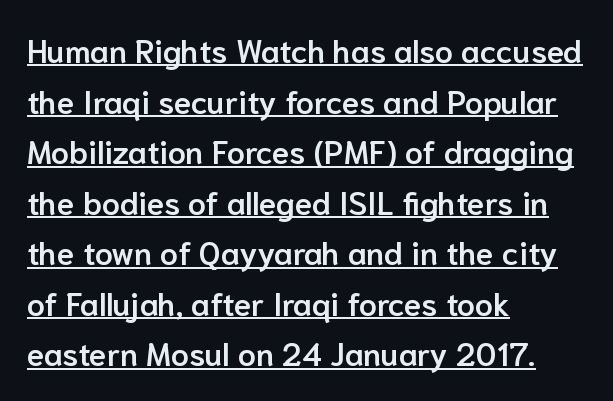
{"serif": "no", "italic": "no", "bold": "semi", "weight": "semibold", "width": "normal", "stroke_contrast": "low", "x_height": "medium", "monospaced": "no", "underline": "yes", "align": "left", "line_spacing": "normal", "line_spacing_ratio": 1.58, "letter_spacing": "normal", "letter_spacing_em": 0.0, "glyph_px": 32}
